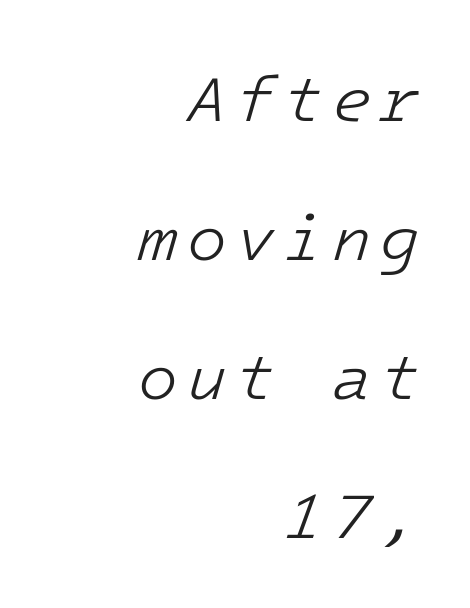
Descenders are the only things crossing below the line. The strokes carry an ordinary text weight at most. In terms of leading, this rendering errs on the spacious side. Every row of glyphs terminates at an identical x-position on the right.
